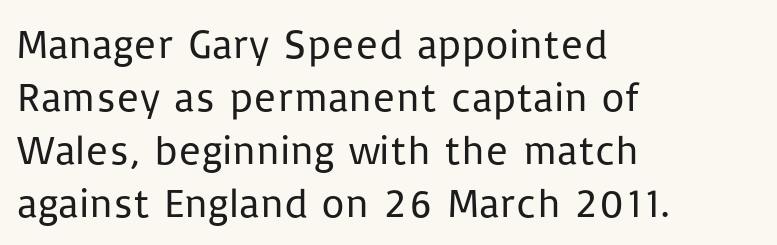
{"serif": "no", "italic": "no", "bold": "no", "weight": "regular", "width": "normal", "stroke_contrast": "low", "x_height": "medium", "monospaced": "no", "underline": "no", "align": "left", "line_spacing": "normal", "line_spacing_ratio": 1.29, "letter_spacing": "normal", "letter_spacing_em": 0.0, "glyph_px": 41}
